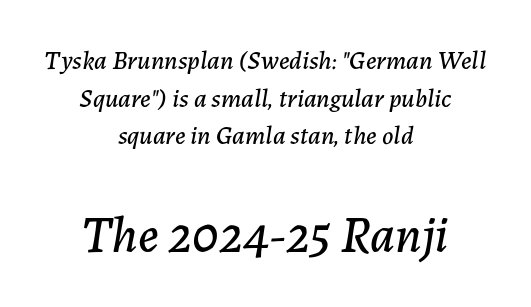
Q: Is the text italic (slanted)? A: Yes, it leans right by about 7 degrees.
Q: Is the text underlined? A: No.
Q: How is the paragraph aligned? A: Centered.
Q: Is the spacing between letters normal or unusually wide? A: Normal.
Q: Is the spacing between lines tight, normal or loose? A: Normal.
Q: Which block of text is set in a larger size, the first (top) or the second (bottom)? A: The second (bottom) one.
Q: Width (condensed, normal, or wide)? A: Normal.
Q: Stroke contrast? A: Low.
Q: x-height? A: Medium.
Q: Monospaced? A: No.
